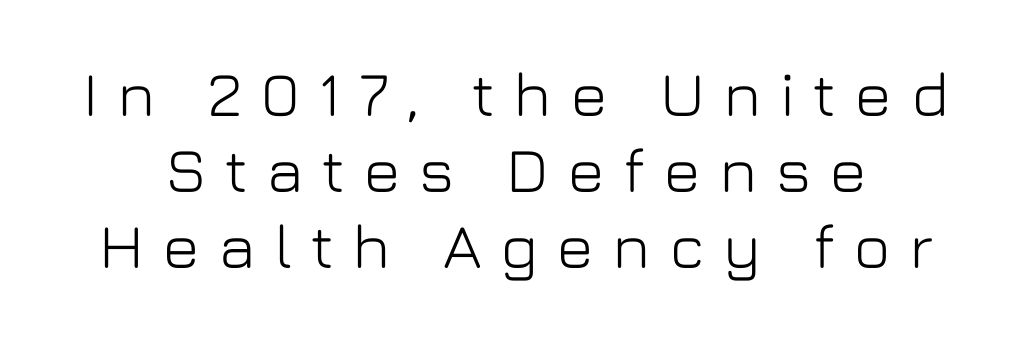
The image shows 63 px sans-serif type, upright; set line spacing 1.21x, unusually wide letter spacing (+0.29 em), not underlined; low stroke contrast and a medium x-height.
